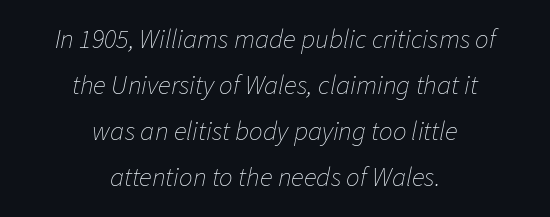
No chunkiness to these letters — they're not bold. Look at the tracking — it's just the regular setting, nothing added. Slant detected: the letters are inclined. The gap between lines stays unmarked. Horizontal alignment here is central, giving a formal, balanced look.
